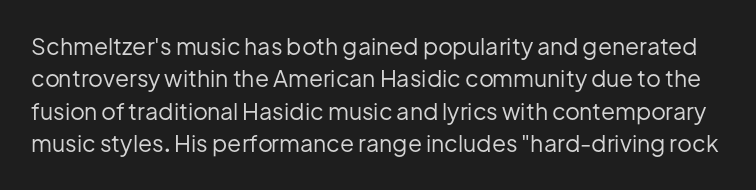
{"italic": "no", "bold": "no", "underline": "no", "line_spacing": "normal", "line_spacing_ratio": 1.41, "letter_spacing": "normal", "letter_spacing_em": 0.0, "glyph_px": 23}
